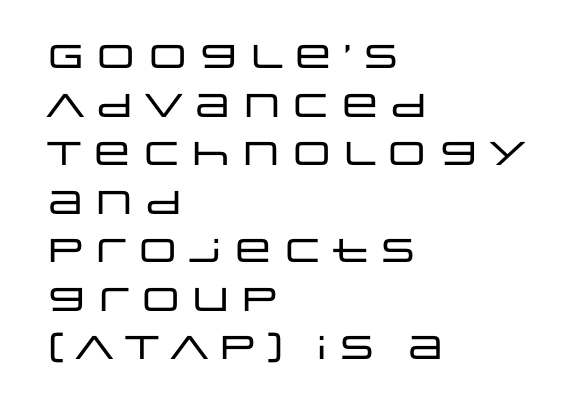
Q: Is the text italic (slanted)? A: No, it is upright.
Q: Is the typeface a serif or a sans-serif typeface? A: Sans-serif.
Q: Is the text underlined? A: No.
Q: How is the paragraph aligned? A: Left-aligned.
Q: Is the spacing between letters normal or unusually wide? A: Normal.
Q: Is the spacing between lines tight, normal or loose? A: Normal.
Q: Width (condensed, normal, or wide)? A: Wide.
Q: Stroke contrast? A: Low.
Q: x-height? A: Large.
Q: Monospaced? A: No.
